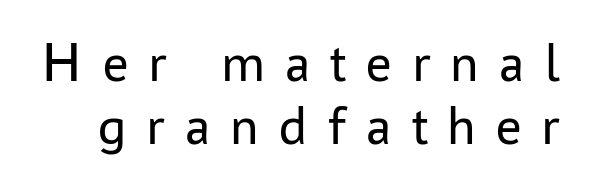
{"serif": "no", "italic": "no", "bold": "no", "weight": "regular", "width": "normal", "stroke_contrast": "low", "x_height": "medium", "monospaced": "no", "underline": "no", "line_spacing": "tight", "line_spacing_ratio": 1.11, "letter_spacing": "wide", "letter_spacing_em": 0.35, "glyph_px": 57}
